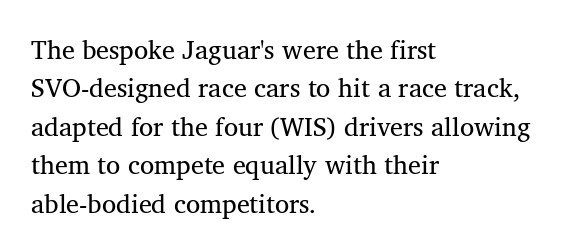
The image shows 26 px text type, upright; set left-aligned, normal line spacing (1.48x), normal letter spacing, not underlined.
